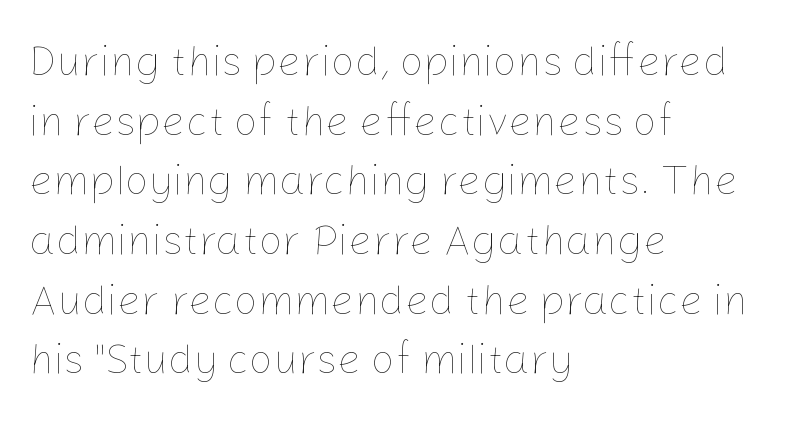
The image shows 42 px thin type, upright; set left-aligned, normal line spacing (1.42x), normal letter spacing, not underlined; low stroke contrast and a medium x-height.
